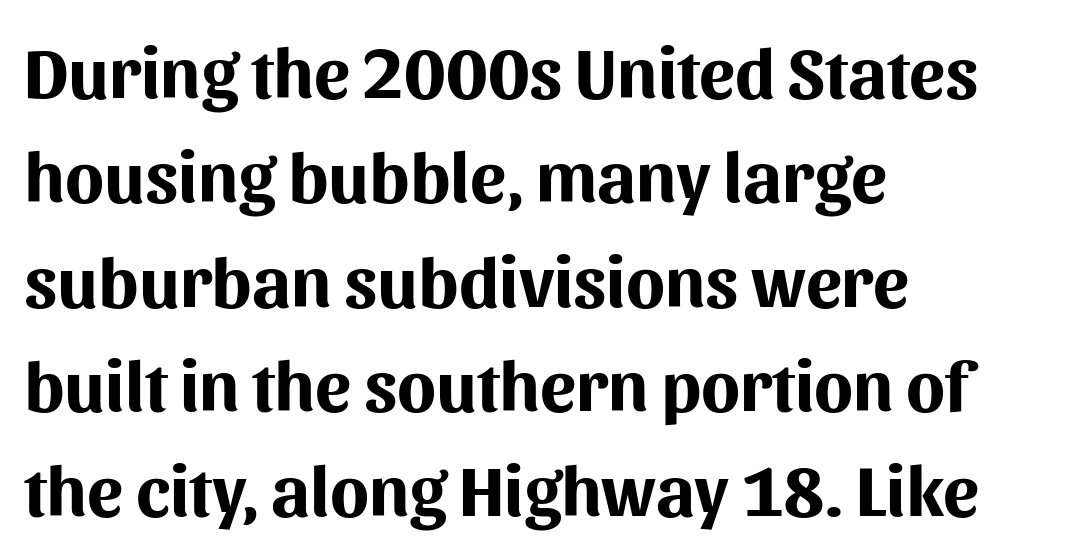
{"serif": "no", "italic": "no", "bold": "yes", "weight": "bold", "width": "normal", "stroke_contrast": "medium", "x_height": "medium", "monospaced": "no", "underline": "no", "align": "left", "line_spacing": "normal", "line_spacing_ratio": 1.45, "letter_spacing": "normal", "letter_spacing_em": 0.0, "glyph_px": 72}
